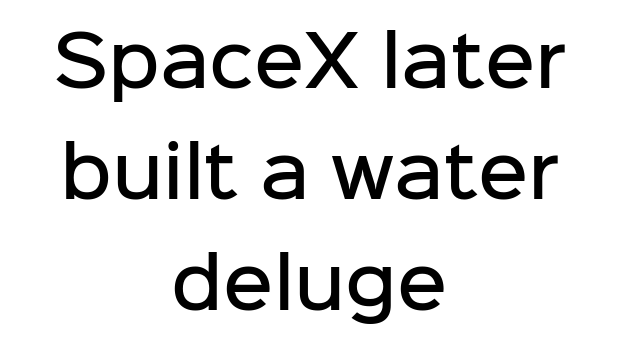
The image shows 69 px semibold sans-serif type, upright; set centered, normal line spacing (1.61x), normal letter spacing, not underlined; low stroke contrast and a medium x-height.
